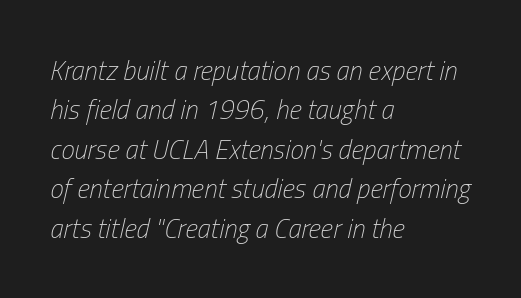
Q: Is the text bold? A: No.
Q: Is the text italic (slanted)? A: Yes, it leans right by about 13 degrees.
Q: Is the text underlined? A: No.
Q: How is the paragraph aligned? A: Left-aligned.
Q: Is the spacing between letters normal or unusually wide? A: Normal.
Q: Is the spacing between lines tight, normal or loose? A: Normal.
